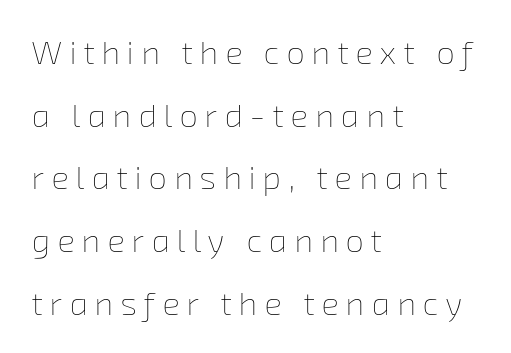
{"bold": "no", "weight": "thin", "width": "normal", "stroke_contrast": "low", "x_height": "medium", "monospaced": "no", "underline": "no", "align": "left", "line_spacing": "loose", "line_spacing_ratio": 1.9, "letter_spacing": "wide", "letter_spacing_em": 0.21, "glyph_px": 33}
